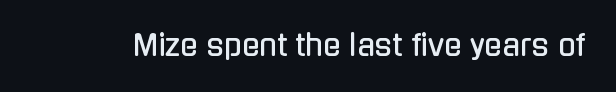
A typesetter would mark this as roman, not italic. The type is set solid horizontally, with unmodified tracking. Plain, unruled lines of type. The passage shown is typeset with a sans-serif family.
